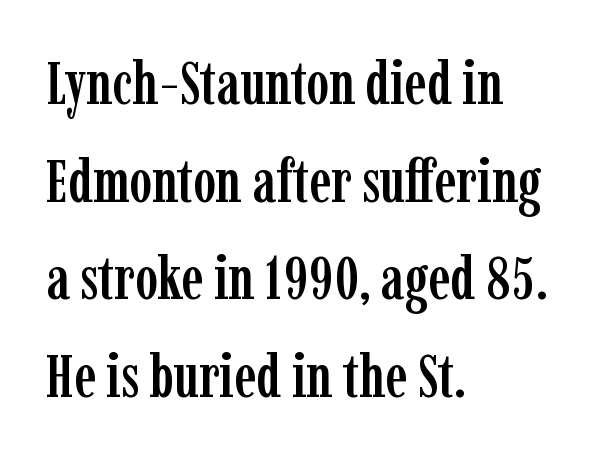
The paragraph has a hard left edge and a soft right edge. This rendering employs a face with finishing strokes, i.e., a serif. Beneath every word, the page is bare. What stands out about the letter spacing? Nothing — it is the standard amount.
